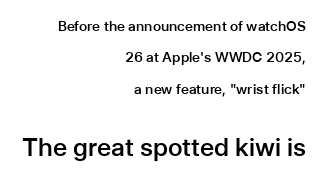
The image shows 25 px text type, upright; set right-aligned, loose line spacing (2.24x), normal letter spacing, not underlined; the second (bottom) block is 1.79x larger.
